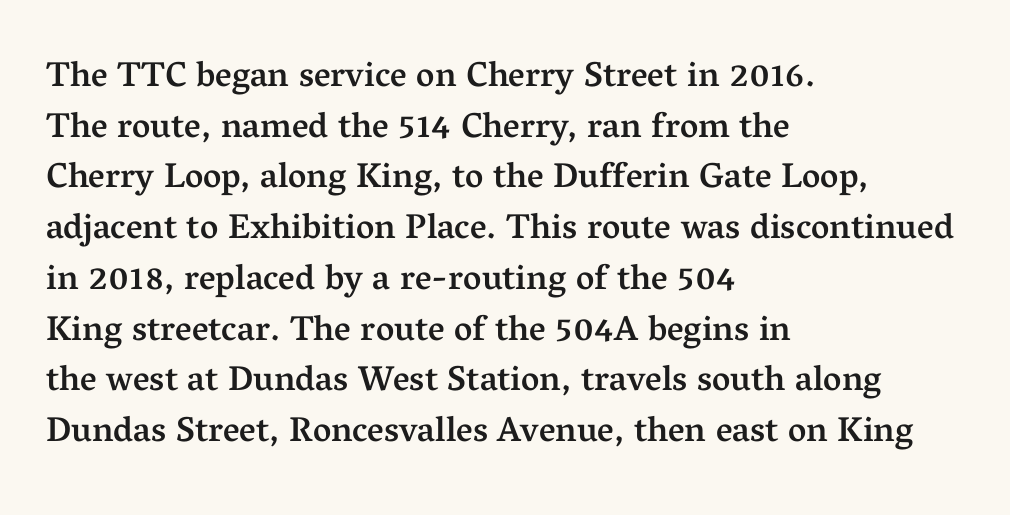
{"serif": "yes", "italic": "no", "bold": "semi", "weight": "semibold", "width": "normal", "stroke_contrast": "medium", "x_height": "medium", "monospaced": "no", "underline": "no", "align": "left", "line_spacing": "normal", "line_spacing_ratio": 1.45, "letter_spacing": "normal", "letter_spacing_em": 0.0, "glyph_px": 35}
